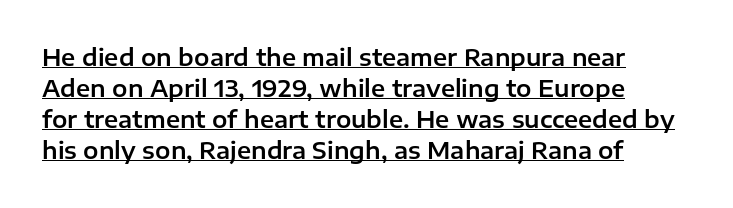
{"italic": "no", "underline": "yes", "align": "left", "line_spacing": "normal", "line_spacing_ratio": 1.35, "letter_spacing": "normal", "letter_spacing_em": 0.0, "glyph_px": 23}
